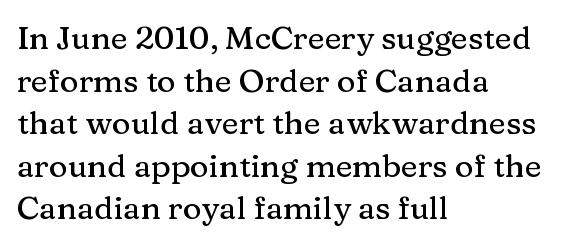
Is there much room between lines? A standard amount, neither cramped nor airy. The type family on display is of the serif kind. The type is set solid horizontally, with unmodified tracking. The setting favours the left margin, as ordinary paragraphs usually do.
